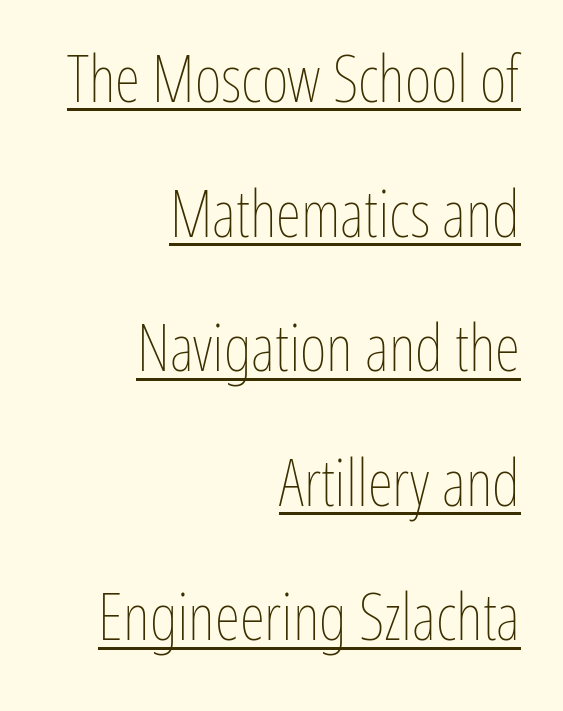
The image shows 65 px thin, condensed type, upright; set right-aligned, loose line spacing (2.07x), normal letter spacing, underlined; low stroke contrast and a medium x-height.
